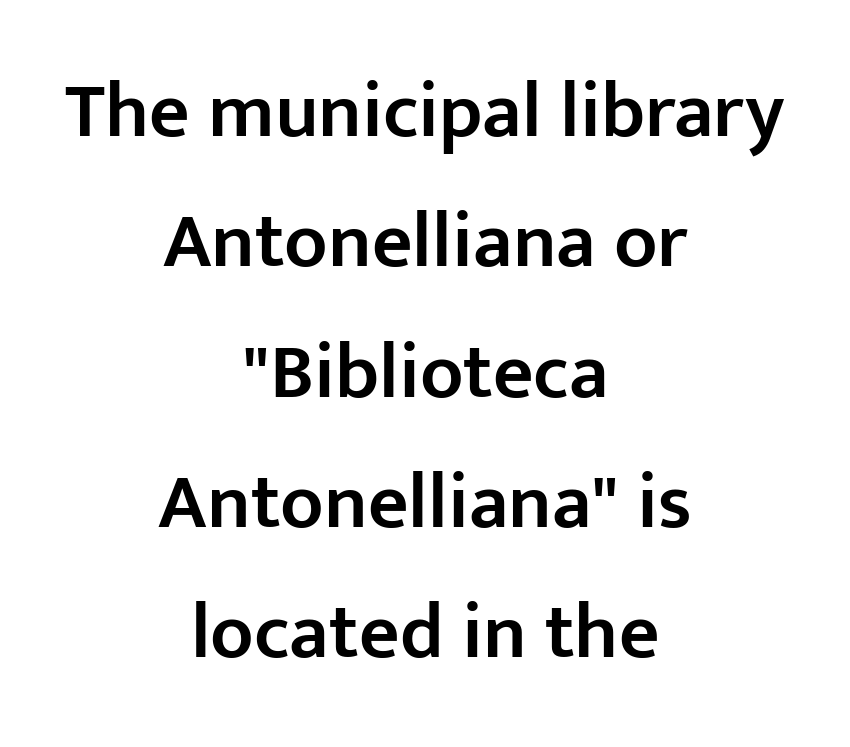
Q: Is the text bold? A: Semi-bold.
Q: Is the text italic (slanted)? A: No, it is upright.
Q: Is the typeface a serif or a sans-serif typeface? A: Sans-serif.
Q: Is the text underlined? A: No.
Q: How is the paragraph aligned? A: Centered.
Q: Is the spacing between letters normal or unusually wide? A: Normal.
Q: Is the spacing between lines tight, normal or loose? A: Normal.
Q: Width (condensed, normal, or wide)? A: Normal.
Q: Stroke contrast? A: Low.
Q: x-height? A: Medium.
Q: Monospaced? A: No.
